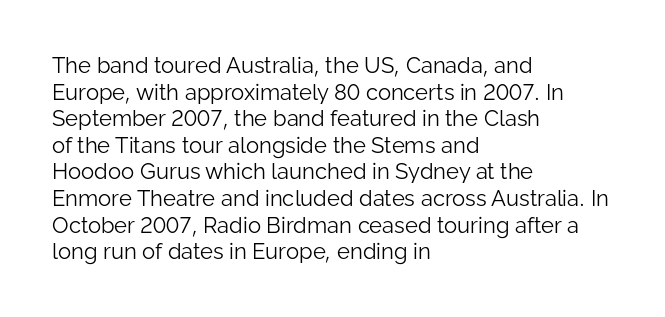
The face used here is rendered with its standard letterfit. The rag falls on the right side of this text block. The typeface has the unassuming heft of standard copy or less. Italic: no, the glyphs are upright roman.
